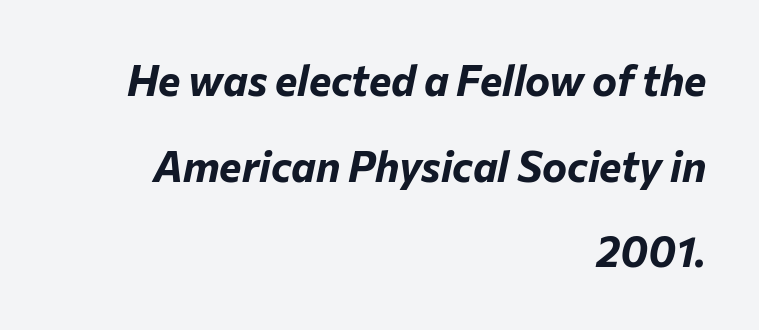
The text carries the slant typical of an italic or oblique font. Short and long lines alike share a common ending point at right. In terms of weight, the rendering is a true, heavy bold. The passage shown stacks its lines with a broad gap. Look at the tracking — it's just the regular setting, nothing added.
